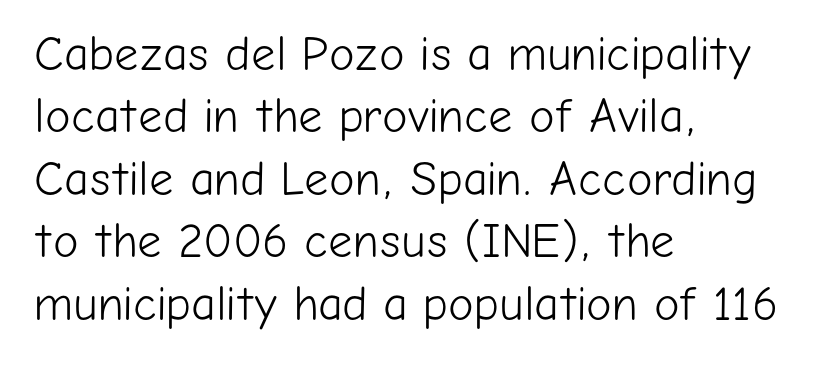
The image shows 48 px light sans-serif type, upright; set left-aligned, normal line spacing (1.3x), normal letter spacing, not underlined; low stroke contrast and a medium x-height.
